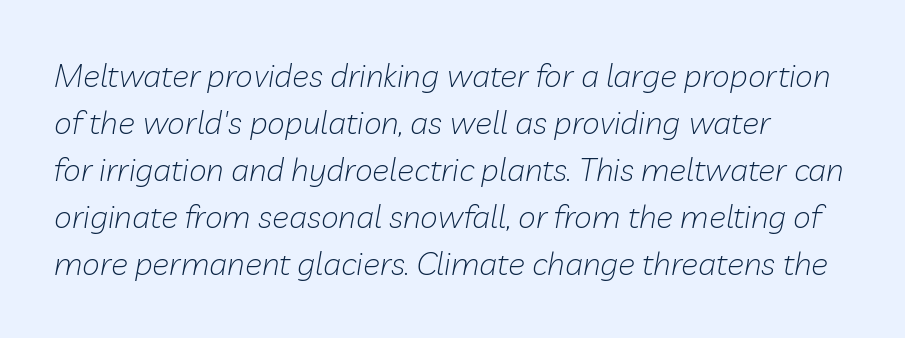
Glance below the letters and you will spot only blank space. You could call the tracking neutral — neither tight nor loose. Rendered with sloped, italic letterforms. The leading is moderate, giving the passage an even texture. These glyphs show unthickened strokes, regular width or finer. The text block is weighted toward the left margin, trailing off unevenly rightward.
